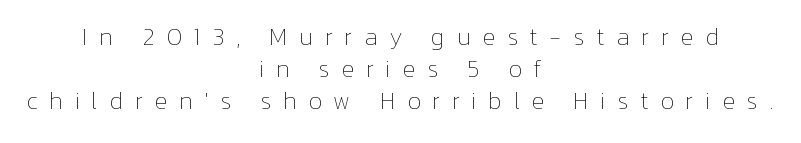
{"italic": "no", "bold": "no", "underline": "no", "align": "center", "line_spacing": "normal", "line_spacing_ratio": 1.33, "letter_spacing": "wide", "letter_spacing_em": 0.49, "glyph_px": 24}
